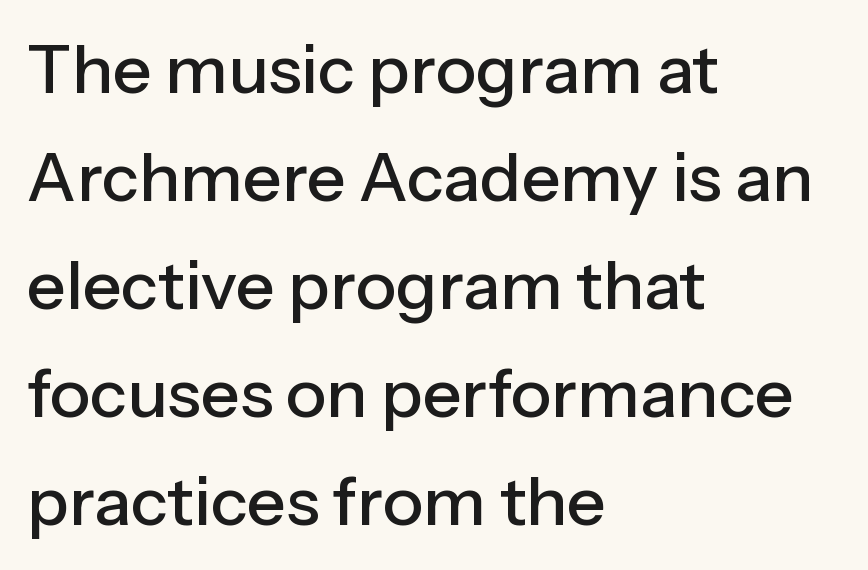
The image shows 68 px sans-serif type, upright; set left-aligned, normal line spacing (1.59x), normal letter spacing, not underlined; low stroke contrast and a medium x-height.
